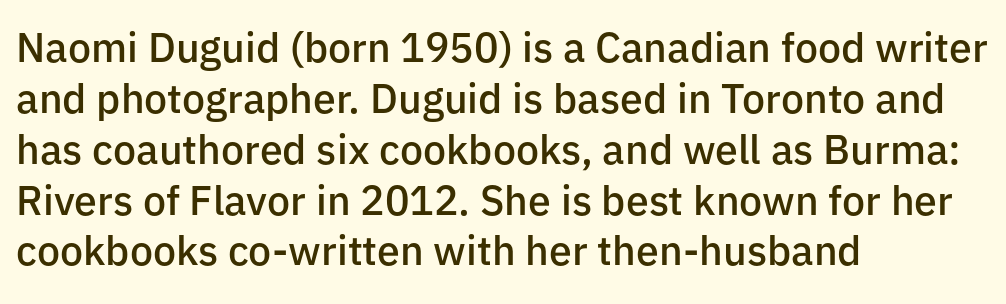
The image shows 41 px semibold sans-serif type, upright; set left-aligned, line spacing 1.24x, normal letter spacing, not underlined; low stroke contrast and a medium x-height.
